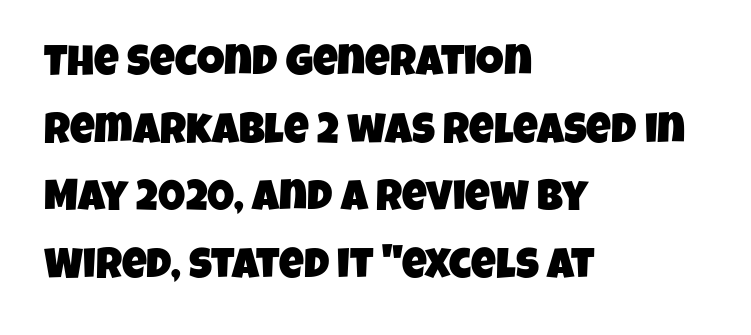
Q: Is the typeface a serif or a sans-serif typeface? A: Sans-serif.
Q: Is the text underlined? A: No.
Q: How is the paragraph aligned? A: Left-aligned.
Q: Is the spacing between letters normal or unusually wide? A: Normal.
Q: Is the spacing between lines tight, normal or loose? A: Normal.
Q: Width (condensed, normal, or wide)? A: Condensed.
Q: Stroke contrast? A: Low.
Q: x-height? A: Large.
Q: Monospaced? A: No.
